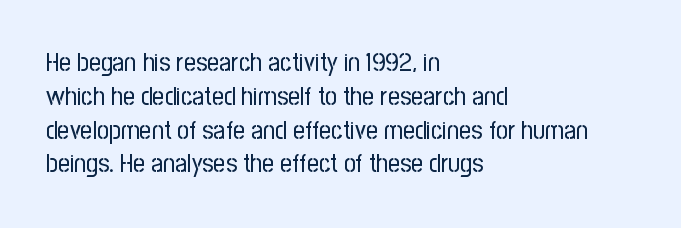
Q: Is the text bold? A: No.
Q: Is the text italic (slanted)? A: No, it is upright.
Q: Is the text underlined? A: No.
Q: How is the paragraph aligned? A: Left-aligned.
Q: Is the spacing between letters normal or unusually wide? A: Normal.
Q: Is the spacing between lines tight, normal or loose? A: Normal.
